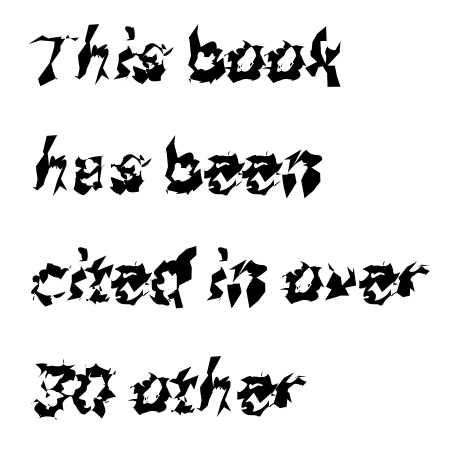
Q: Is the typeface a serif or a sans-serif typeface? A: Sans-serif.
Q: Is the text underlined? A: No.
Q: How is the paragraph aligned? A: Left-aligned.
Q: Is the spacing between letters normal or unusually wide? A: Normal.
Q: Is the spacing between lines tight, normal or loose? A: Normal.
Q: Width (condensed, normal, or wide)? A: Condensed.
Q: Stroke contrast? A: Medium.
Q: x-height? A: Medium.
Q: Monospaced? A: No.
